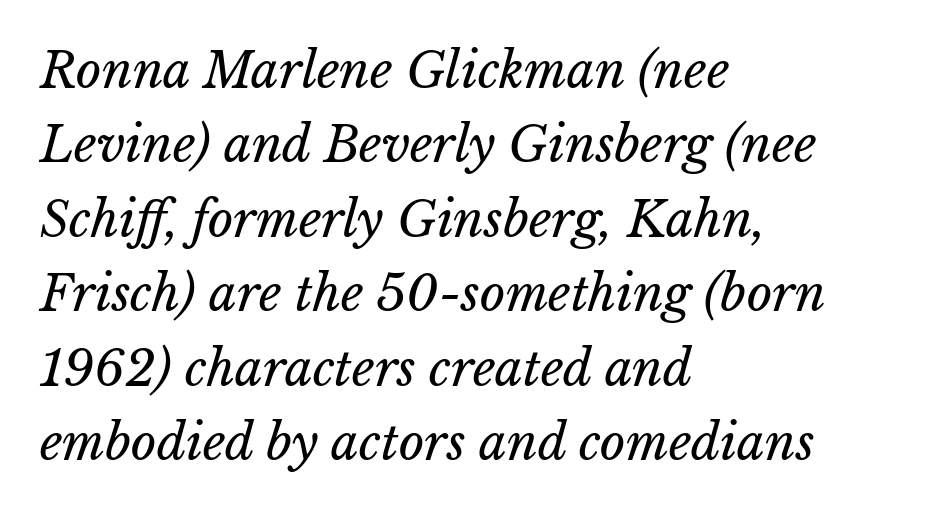
Has an underline been added? It has not. The line texture is even and compact thanks to regular tracking. Summary of vertical rhythm: regular, with standard interline spacing. Think standard paragraph weight, or any step lighter than that. Alignment: flush left.
